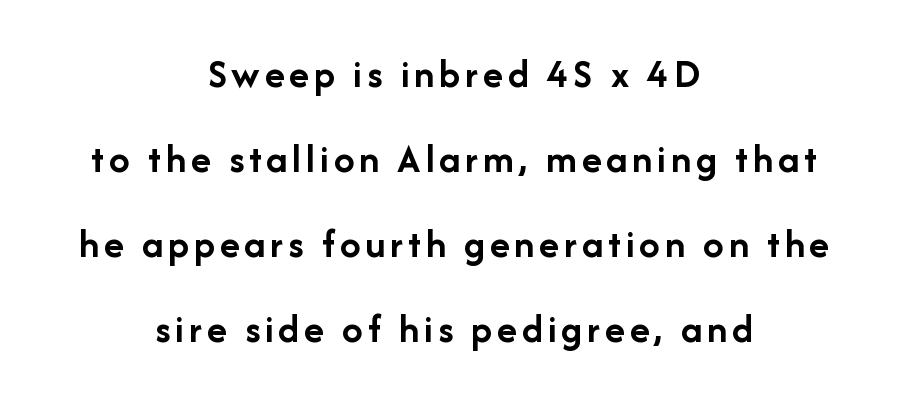
Q: Is the text bold? A: Yes.
Q: Is the text italic (slanted)? A: No, it is upright.
Q: Is the typeface a serif or a sans-serif typeface? A: Sans-serif.
Q: Is the text underlined? A: No.
Q: How is the paragraph aligned? A: Centered.
Q: Is the spacing between lines tight, normal or loose? A: Loose.
Q: Width (condensed, normal, or wide)? A: Normal.
Q: Stroke contrast? A: Low.
Q: x-height? A: Medium.
Q: Monospaced? A: No.
